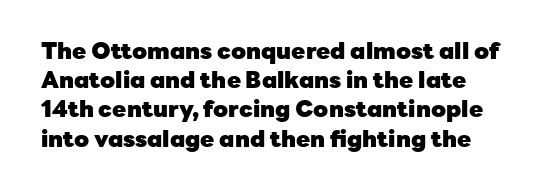
Q: Is the text bold? A: Yes.
Q: Is the text italic (slanted)? A: No, it is upright.
Q: Is the text underlined? A: No.
Q: Is the spacing between letters normal or unusually wide? A: Normal.
Q: Is the spacing between lines tight, normal or loose? A: Normal.
